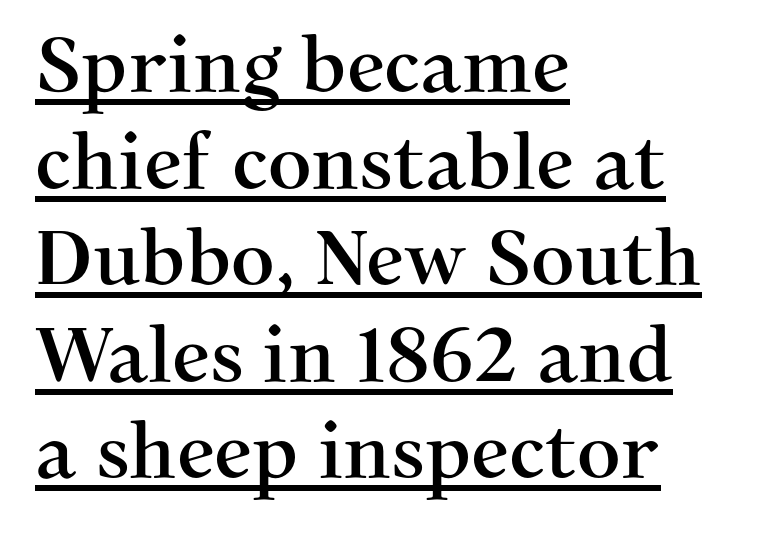
{"serif": "yes", "italic": "no", "width": "normal", "stroke_contrast": "medium", "x_height": "medium", "monospaced": "no", "underline": "yes", "align": "left", "line_spacing": "normal", "line_spacing_ratio": 1.27, "letter_spacing": "normal", "letter_spacing_em": 0.0, "glyph_px": 76}
